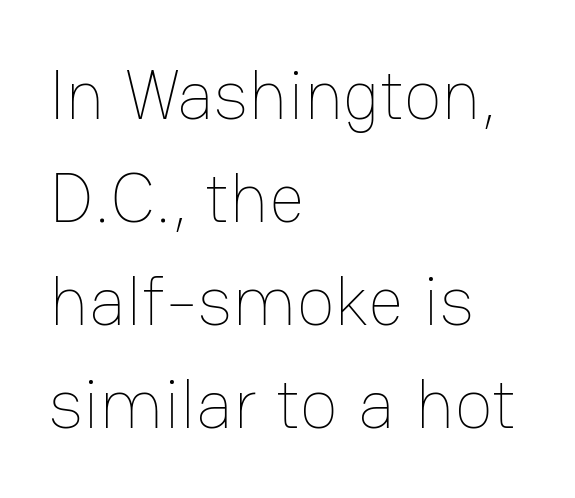
{"italic": "no", "bold": "no", "weight": "thin", "width": "normal", "stroke_contrast": "low", "x_height": "medium", "monospaced": "no", "underline": "no", "align": "left", "line_spacing": "normal", "line_spacing_ratio": 1.47, "letter_spacing": "normal", "letter_spacing_em": 0.0, "glyph_px": 70}
